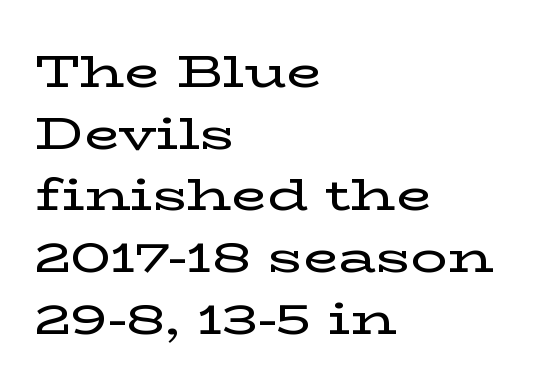
Look at the bottom of the vertical strokes: they flare into serifs here. Typeset ragged right — the left edge is the straight one. Unmarked baselines from the first word to the last. The gaps between neighbouring characters are ordinary and unremarkable. The leading is moderate, giving the passage an even texture.
